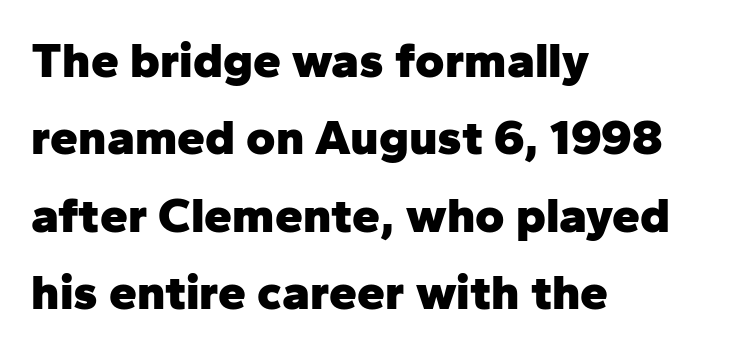
The image shows 50 px heavy sans-serif type, upright; set left-aligned, normal line spacing (1.55x), normal letter spacing, not underlined; low stroke contrast and a medium x-height.
